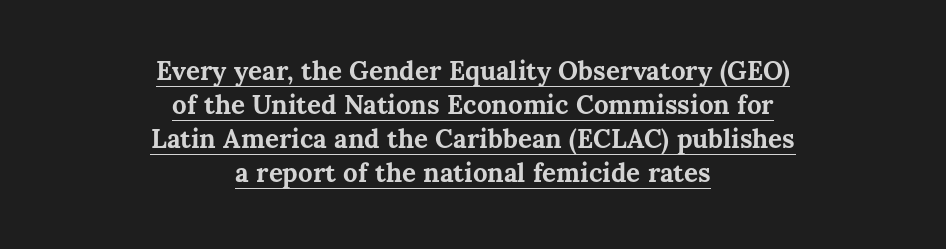
{"italic": "no", "bold": "yes", "underline": "yes", "align": "center", "line_spacing": "normal", "line_spacing_ratio": 1.31, "letter_spacing": "normal", "letter_spacing_em": 0.0, "glyph_px": 26}
